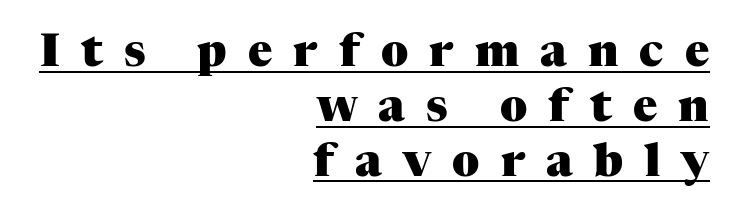
Q: Is the text bold? A: Yes.
Q: Is the text italic (slanted)? A: No, it is upright.
Q: Is the typeface a serif or a sans-serif typeface? A: Serif.
Q: Is the text underlined? A: Yes.
Q: How is the paragraph aligned? A: Right-aligned.
Q: Is the spacing between letters normal or unusually wide? A: Unusually wide.
Q: Width (condensed, normal, or wide)? A: Normal.
Q: Stroke contrast? A: Medium.
Q: x-height? A: Medium.
Q: Monospaced? A: No.
